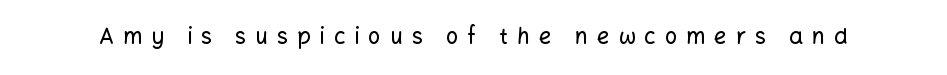
Every character sits straight up, as roman type does. Words float on clear page, feet unadorned. Characters follow at a spacing far wider than the type designer built in.
